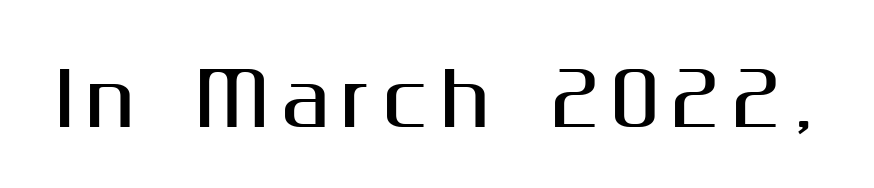
The image shows 73 px sans-serif type, upright; set not underlined; medium stroke contrast and a medium x-height.
